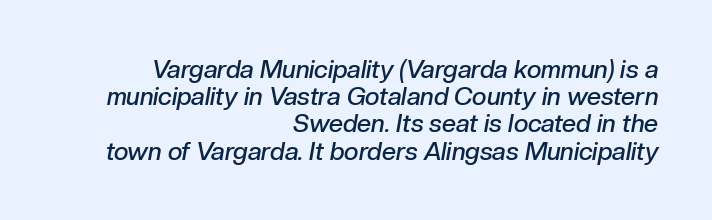
The image shows 25 px text type, italic (leaning right); set right-aligned, tight line spacing (1.09x), normal letter spacing, not underlined.
